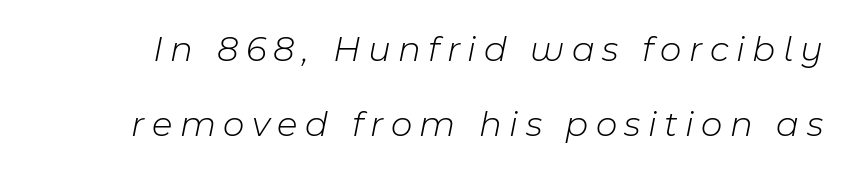
The image shows 37 px light type, italic (leaning right); set loose line spacing (2.04x), unusually wide letter spacing (+0.2 em), not underlined; low stroke contrast and a medium x-height.
